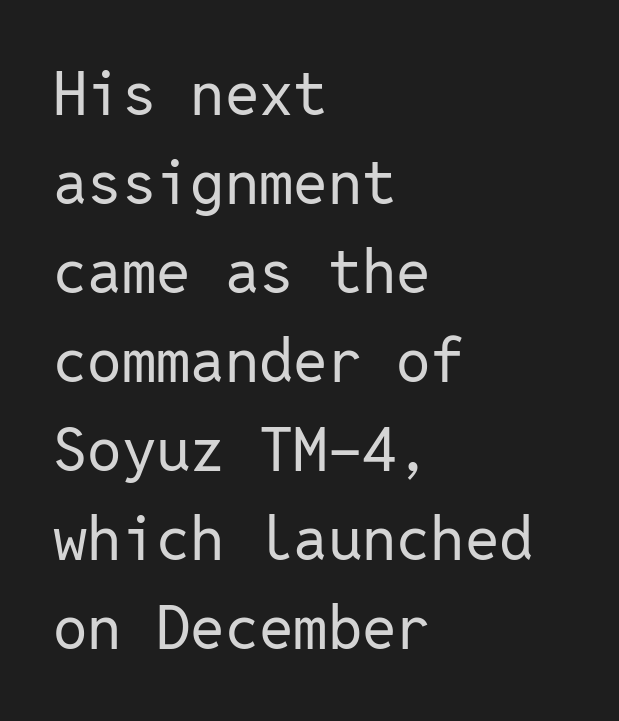
The image shows 61 px regular-weight sans-serif type, upright, monospaced; set left-aligned, normal line spacing (1.46x), normal letter spacing, not underlined; low stroke contrast and a medium x-height.
